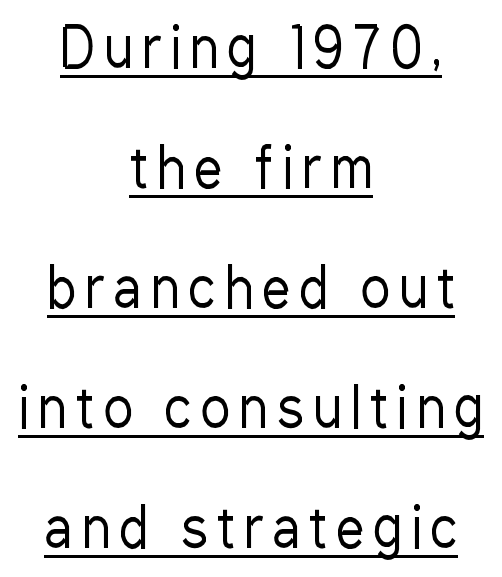
Posture: vertical. The letters look calm and open, with moderate or lighter stems. The passage shown is typeset with a sans-serif family. Has an underline been added? It has.
